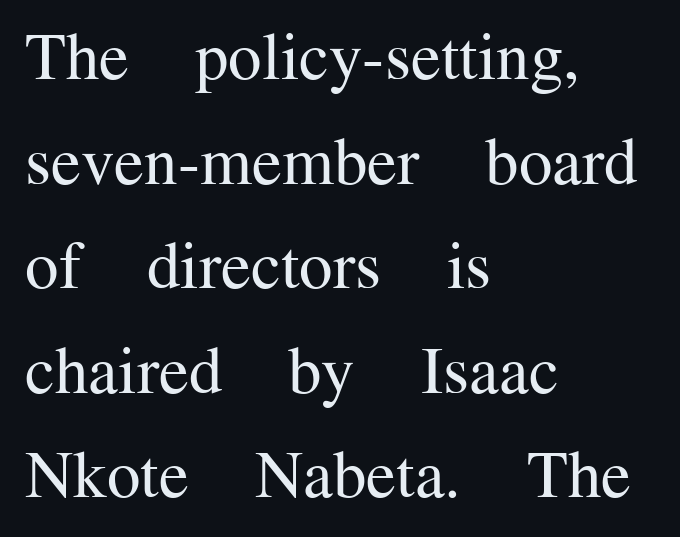
The leading is moderate, giving the passage an even texture. Think of a printed novel: that variable character pitch is what you see here. Is this a heavy cut? Hardly; it is regular or lighter. The area under the type is left untouched. In terms of posture, this sample is upright. The paragraph has a hard left edge and a soft right edge.
